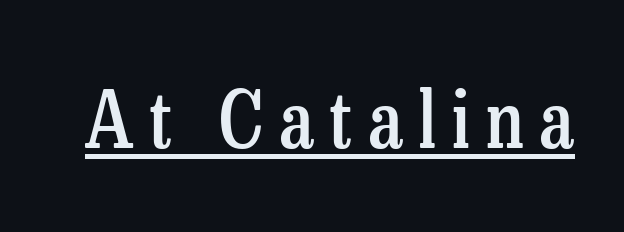
These lines are rendered in a variable-pitch font. Every word sits above its own underline. Ascenders rise straight up at ninety degrees. The glyphs in this specimen are seriffed. Does extra space separate the letters? Yes, quite a lot of it.
